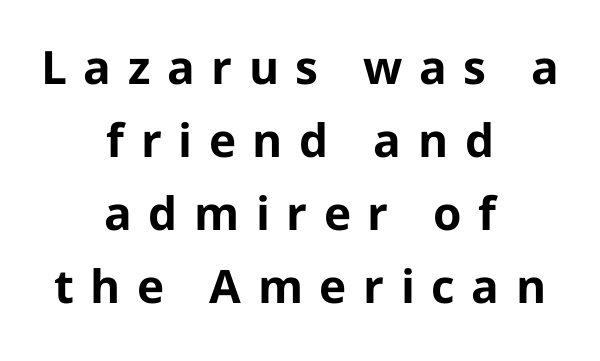
{"serif": "no", "italic": "no", "bold": "yes", "weight": "bold", "width": "normal", "stroke_contrast": "low", "x_height": "medium", "monospaced": "no", "underline": "no", "align": "center", "line_spacing": "normal", "line_spacing_ratio": 1.59, "letter_spacing": "wide", "letter_spacing_em": 0.36, "glyph_px": 46}
